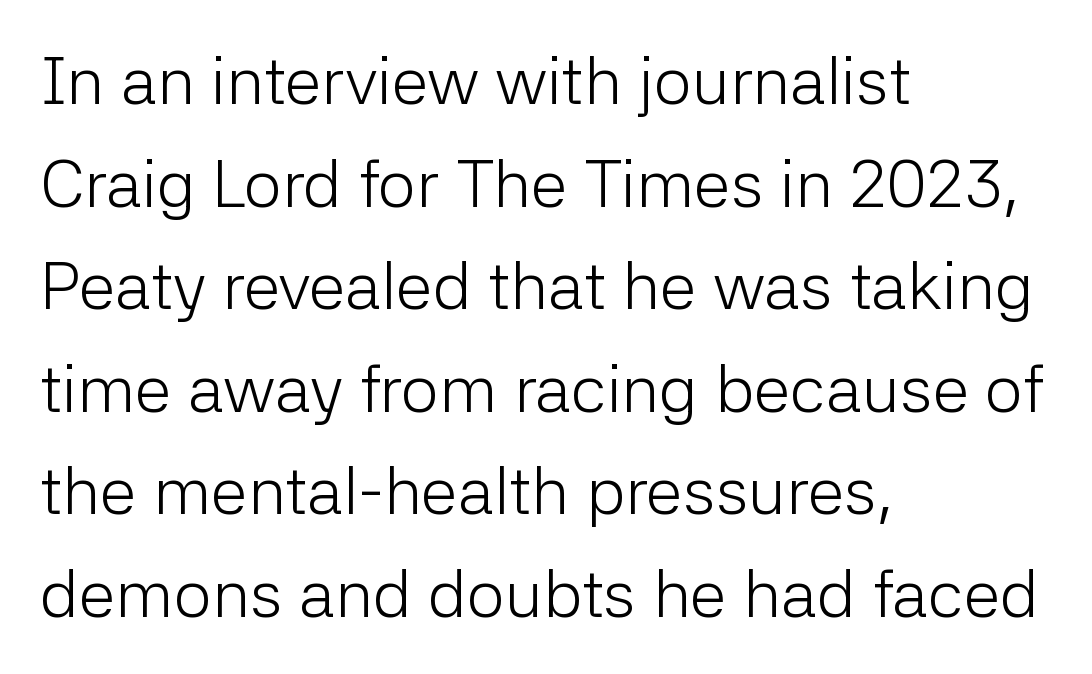
{"serif": "no", "italic": "no", "bold": "no", "weight": "light", "width": "normal", "stroke_contrast": "low", "x_height": "medium", "monospaced": "no", "underline": "no", "align": "left", "line_spacing": "normal", "line_spacing_ratio": 1.53, "letter_spacing": "normal", "letter_spacing_em": 0.0, "glyph_px": 67}
